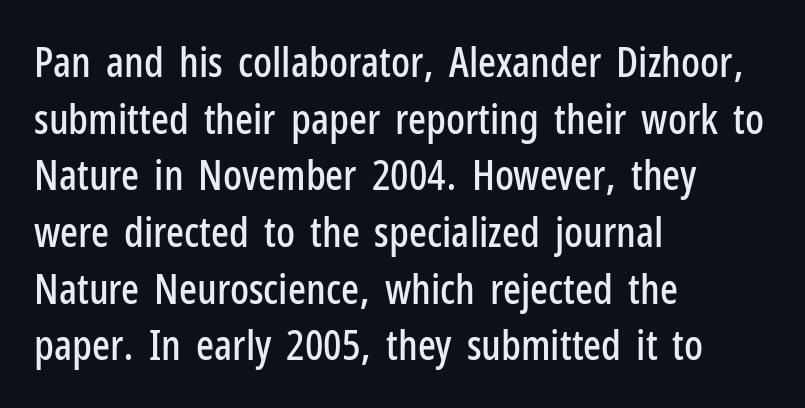
{"serif": "no", "italic": "no", "width": "condensed", "stroke_contrast": "low", "x_height": "medium", "monospaced": "no", "underline": "no", "align": "left", "line_spacing": "normal", "line_spacing_ratio": 1.35, "letter_spacing": "normal", "letter_spacing_em": 0.0, "glyph_px": 42}
